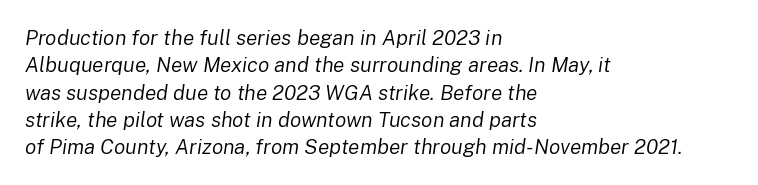
Q: Is the text bold? A: No.
Q: Is the text italic (slanted)? A: Yes, it leans right by about 8 degrees.
Q: Is the text underlined? A: No.
Q: How is the paragraph aligned? A: Left-aligned.
Q: Is the spacing between letters normal or unusually wide? A: Normal.
Q: Is the spacing between lines tight, normal or loose? A: Normal.
